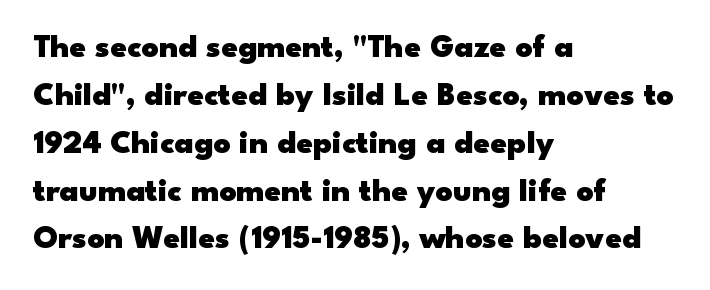
Q: Is the text bold? A: Yes.
Q: Is the text italic (slanted)? A: No, it is upright.
Q: Is the typeface a serif or a sans-serif typeface? A: Sans-serif.
Q: Is the text underlined? A: No.
Q: How is the paragraph aligned? A: Left-aligned.
Q: Is the spacing between letters normal or unusually wide? A: Normal.
Q: Is the spacing between lines tight, normal or loose? A: Normal.
Q: Width (condensed, normal, or wide)? A: Wide.
Q: Stroke contrast? A: Low.
Q: x-height? A: Small.
Q: Monospaced? A: No.
